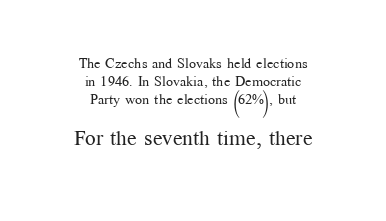
Q: Is the text bold? A: No.
Q: Is the text italic (slanted)? A: No, it is upright.
Q: Is the text underlined? A: No.
Q: How is the paragraph aligned? A: Centered.
Q: Is the spacing between letters normal or unusually wide? A: Normal.
Q: Is the spacing between lines tight, normal or loose? A: Normal.
Q: Which block of text is set in a larger size, the first (top) or the second (bottom)? A: The second (bottom) one.
